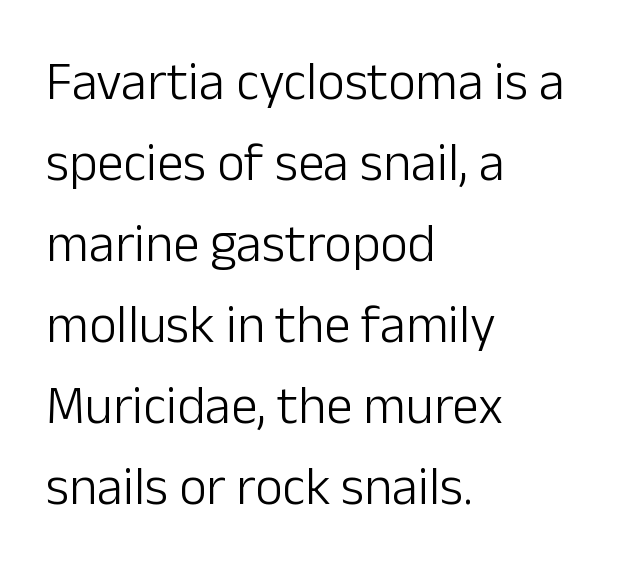
Is the stroke heavy? The answer is a plain regular-or-lighter. Vertical spacing — default. Between one letter and the next there's only the usual sliver of space. A typesetter would label this face a sans.
